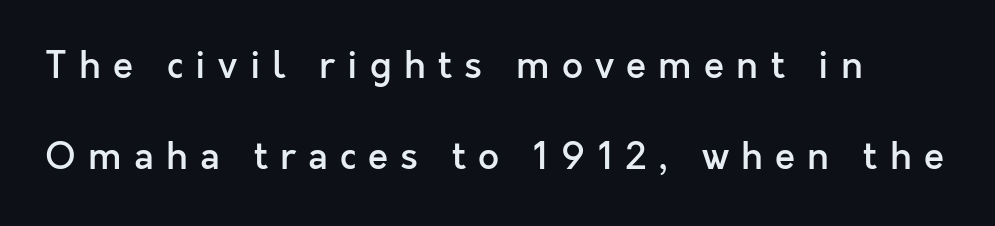
The image shows 37 px semibold sans-serif type, upright; set loose line spacing (2.45x), unusually wide letter spacing (+0.33 em), not underlined; a medium x-height.
